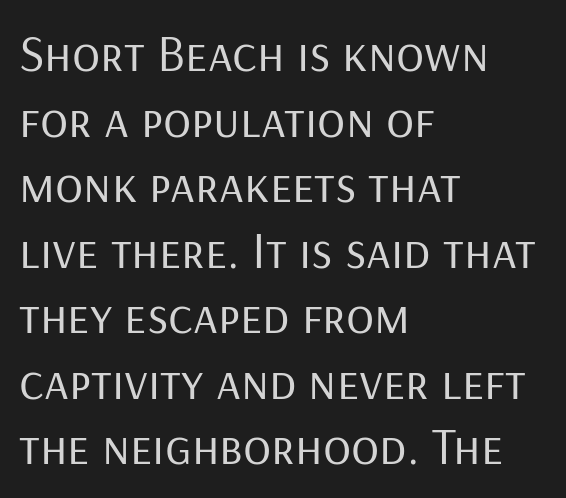
{"serif": "no", "italic": "no", "bold": "no", "weight": "regular", "width": "normal", "stroke_contrast": "low", "x_height": "medium", "monospaced": "no", "underline": "no", "align": "left", "line_spacing": "normal", "line_spacing_ratio": 1.26, "letter_spacing": "normal", "letter_spacing_em": 0.0, "glyph_px": 52}
